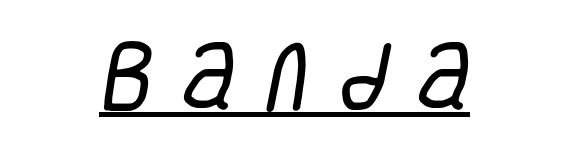
{"serif": "no", "bold": "no", "weight": "regular", "width": "condensed", "stroke_contrast": "low", "x_height": "large", "monospaced": "no", "underline": "yes", "align": "center", "letter_spacing": "wide", "letter_spacing_em": 0.38, "glyph_px": 76}
